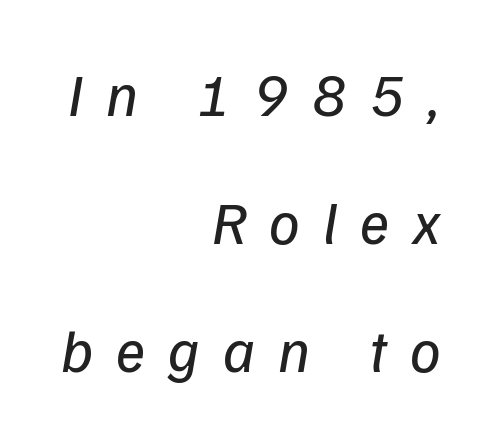
Q: Is the text bold? A: No.
Q: Is the typeface a serif or a sans-serif typeface? A: Sans-serif.
Q: Is the text underlined? A: No.
Q: How is the paragraph aligned? A: Right-aligned.
Q: Is the spacing between letters normal or unusually wide? A: Unusually wide.
Q: Is the spacing between lines tight, normal or loose? A: Loose.
Q: Width (condensed, normal, or wide)? A: Normal.
Q: Stroke contrast? A: Low.
Q: x-height? A: Medium.
Q: Monospaced? A: No.
